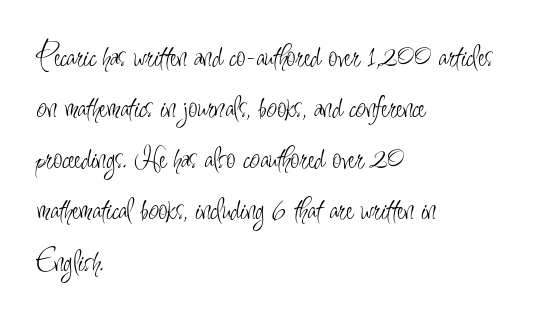
{"serif": "no", "bold": "no", "weight": "light", "width": "condensed", "stroke_contrast": "low", "x_height": "small", "monospaced": "no", "underline": "no", "align": "left", "line_spacing": "normal", "line_spacing_ratio": 1.55, "letter_spacing": "normal", "letter_spacing_em": 0.0, "glyph_px": 33}
